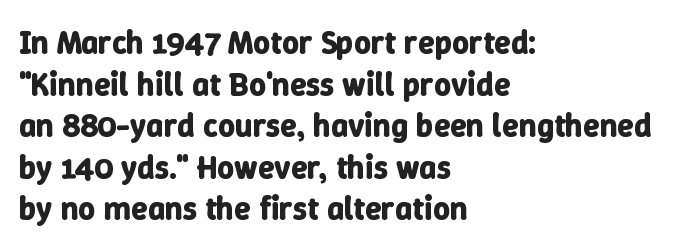
{"italic": "no", "bold": "yes", "weight": "bold", "width": "normal", "stroke_contrast": "low", "x_height": "medium", "monospaced": "no", "underline": "no", "align": "left", "line_spacing": "normal", "line_spacing_ratio": 1.26, "letter_spacing": "normal", "letter_spacing_em": 0.0, "glyph_px": 33}
